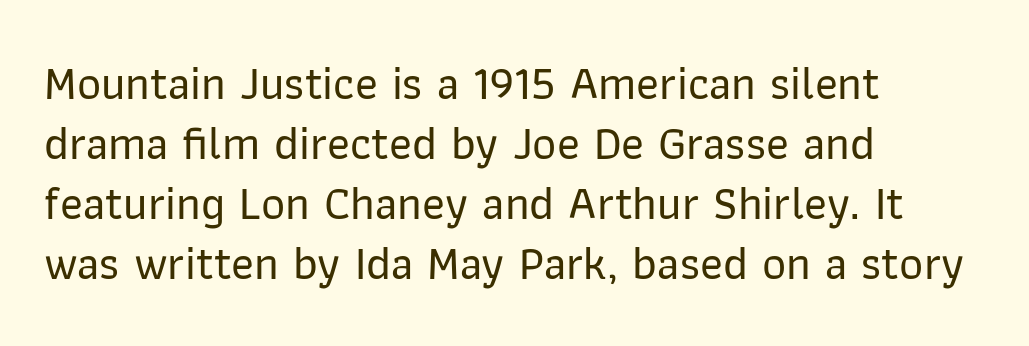
{"serif": "no", "italic": "no", "width": "normal", "stroke_contrast": "low", "x_height": "medium", "monospaced": "no", "underline": "no", "align": "left", "line_spacing": "normal", "line_spacing_ratio": 1.28, "letter_spacing": "normal", "letter_spacing_em": 0.0, "glyph_px": 47}
